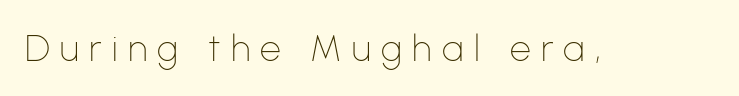
Lines of text with bare space underneath. Ink coverage per letter is moderate at most. Vertical strokes here are truly vertical. The letters advance in unequal steps, a hallmark of proportional type.
